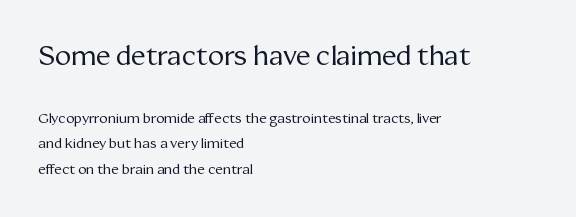
Which of the two is more prominent by size? The first, at the top. These lines were composed using upright roman letters. Each line starts at the same left margin while the right side varies. A light-to-regular cut is what we see here. You could call the tracking neutral — neither tight nor loose.
